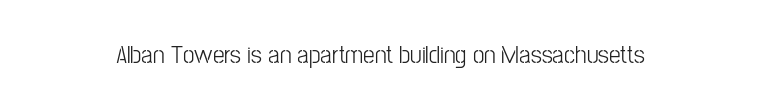
Q: Is the text italic (slanted)? A: No, it is upright.
Q: Is the text underlined? A: No.
Q: Is the spacing between letters normal or unusually wide? A: Normal.
